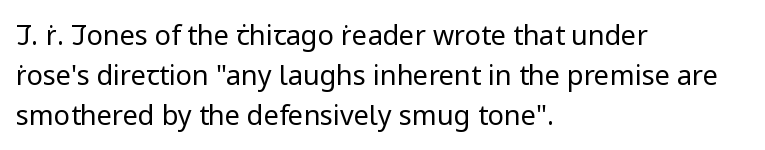
The image shows 27 px text type, upright; set left-aligned, normal line spacing (1.49x), normal letter spacing, not underlined.
